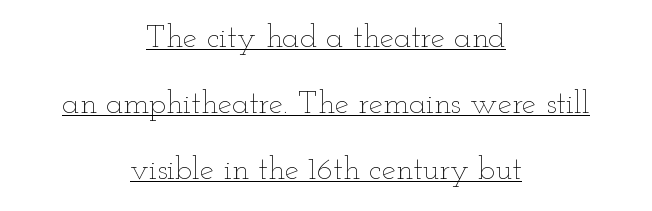
The paragraph shown floats in the horizontal middle. Check the space under the baseline: a stroke is drawn there. This sample trades compactness for vertical openness between lines. The weight tops out at a normal text grade.
